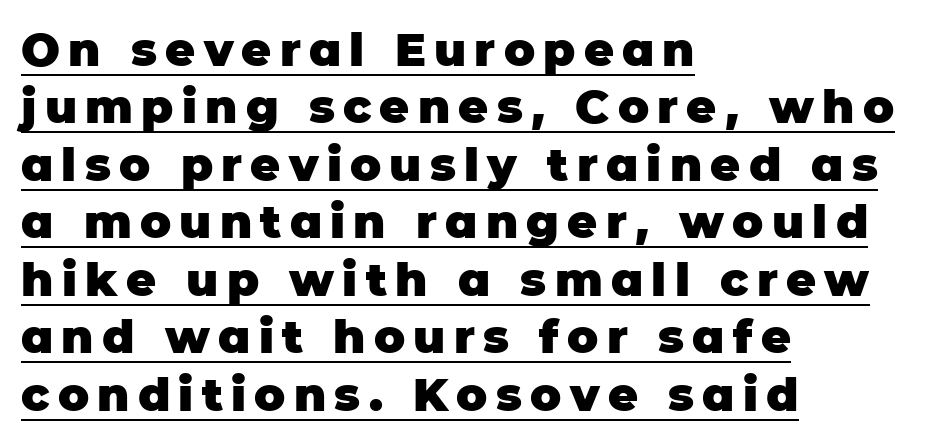
The image shows 46 px heavy sans-serif type, upright; set left-aligned, normal line spacing (1.25x), underlined; low stroke contrast and a large x-height.
